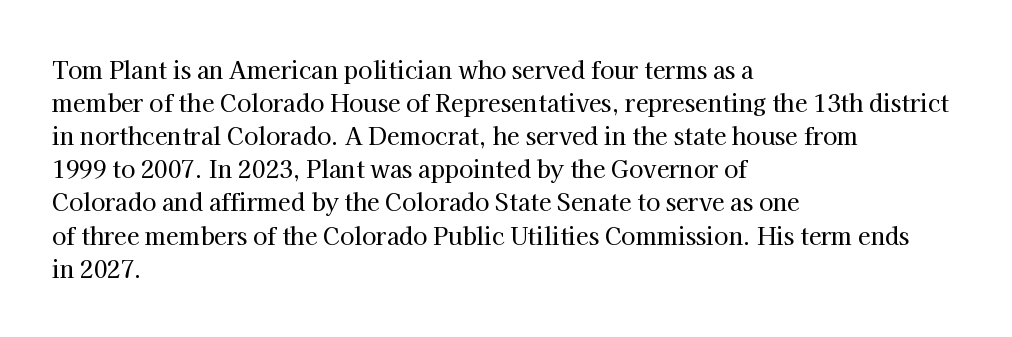
{"italic": "no", "underline": "no", "align": "left", "line_spacing": "normal", "line_spacing_ratio": 1.44, "letter_spacing": "normal", "letter_spacing_em": 0.0, "glyph_px": 23}
